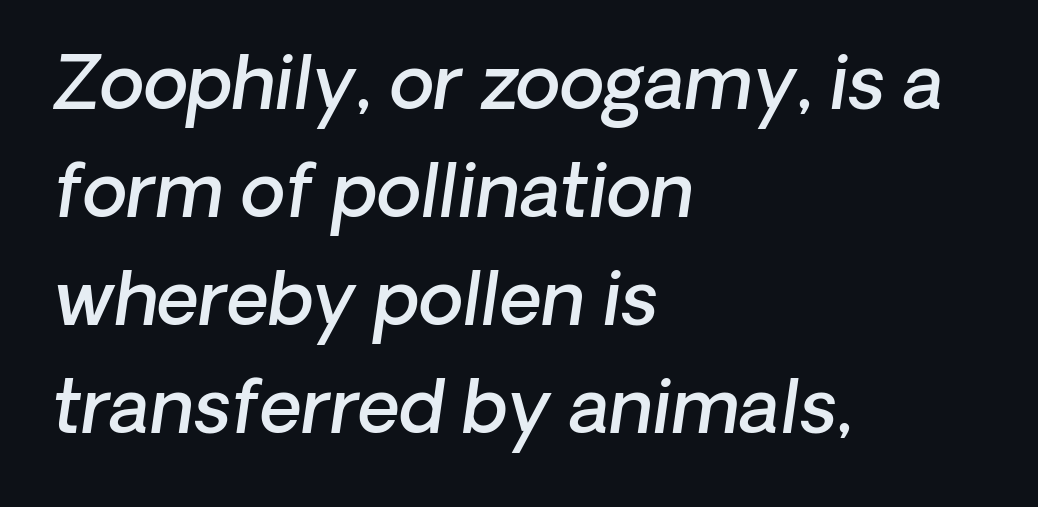
The image shows 73 px semibold sans-serif type; set left-aligned, normal line spacing (1.48x), normal letter spacing, not underlined; low stroke contrast and a medium x-height.
